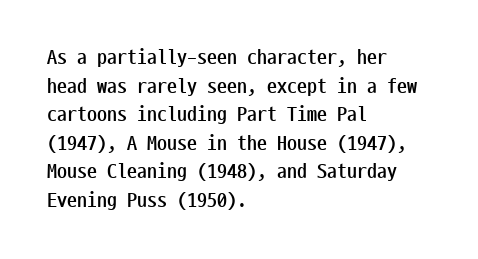
The image shows 20 px bold type, upright; set left-aligned, normal line spacing (1.43x), normal letter spacing, not underlined.
